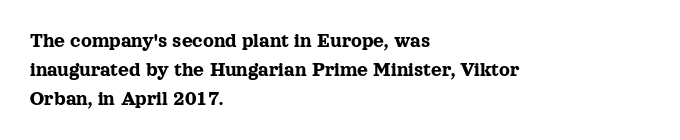
{"italic": "no", "underline": "no", "align": "left", "line_spacing": "normal", "line_spacing_ratio": 1.38, "letter_spacing": "normal", "letter_spacing_em": 0.0, "glyph_px": 21}
